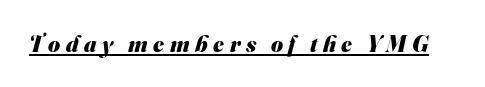
The image shows 23 px bold type; set unusually wide letter spacing (+0.24 em), underlined.
